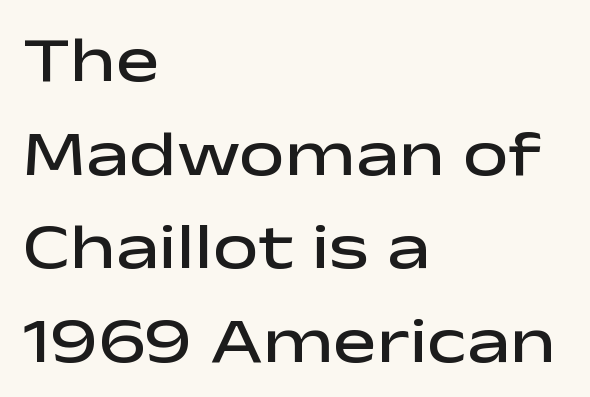
{"serif": "no", "italic": "no", "bold": "semi", "weight": "semibold", "width": "wide", "stroke_contrast": "low", "x_height": "medium", "monospaced": "no", "underline": "no", "align": "left", "line_spacing": "normal", "line_spacing_ratio": 1.44, "letter_spacing": "normal", "letter_spacing_em": 0.0, "glyph_px": 65}
